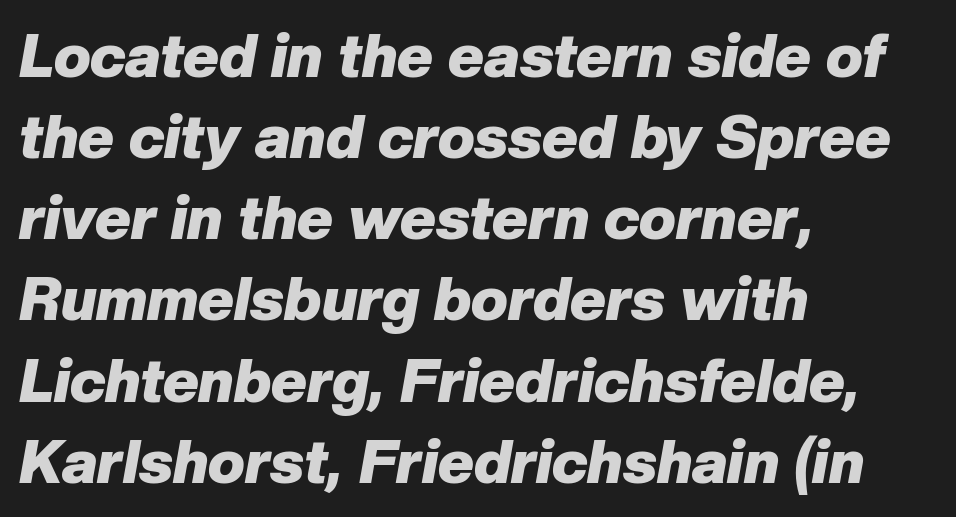
The image shows 61 px heavy type, italic (leaning right); set left-aligned, normal line spacing (1.33x), normal letter spacing, not underlined; low stroke contrast and a medium x-height.
